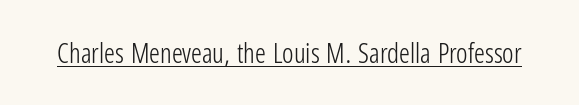
{"italic": "no", "bold": "no", "underline": "yes", "letter_spacing": "normal", "letter_spacing_em": 0.0, "glyph_px": 27}
